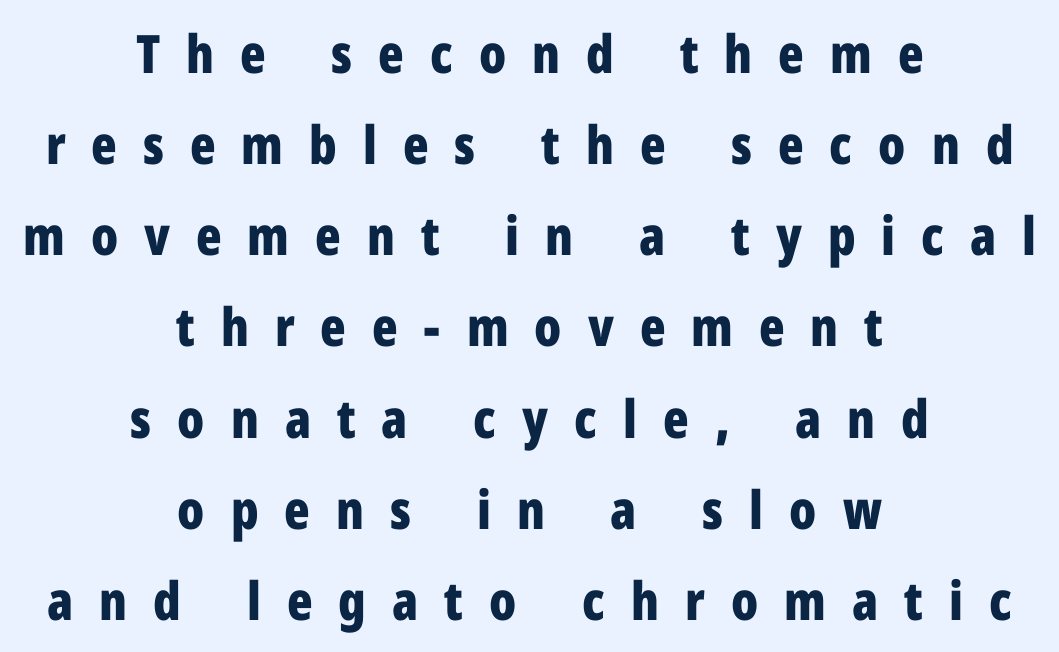
{"serif": "no", "italic": "no", "bold": "yes", "weight": "bold", "width": "condensed", "stroke_contrast": "low", "x_height": "medium", "monospaced": "no", "underline": "no", "align": "center", "line_spacing_ratio": 1.72, "letter_spacing": "wide", "letter_spacing_em": 0.49, "glyph_px": 53}
